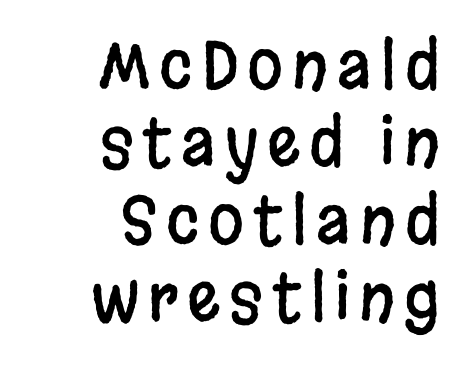
The rag falls on the left side of this text block. This rendering features lettering with no underline. You can tell it's not italic because the verticals are truly vertical. Note the varied advance widths — an 'i' is clearly narrower than an 'm'. The letters carry no serifs — their stems end cleanly without finishing strokes.
